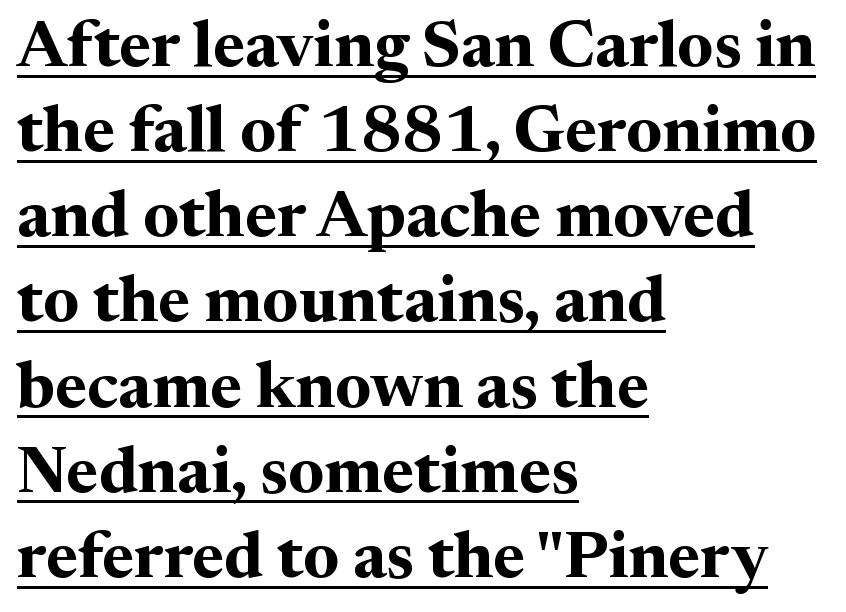
Q: Is the text bold? A: Yes.
Q: Is the text italic (slanted)? A: No, it is upright.
Q: Is the typeface a serif or a sans-serif typeface? A: Serif.
Q: Is the text underlined? A: Yes.
Q: How is the paragraph aligned? A: Left-aligned.
Q: Is the spacing between letters normal or unusually wide? A: Normal.
Q: Is the spacing between lines tight, normal or loose? A: Normal.
Q: Width (condensed, normal, or wide)? A: Normal.
Q: Stroke contrast? A: Medium.
Q: x-height? A: Medium.
Q: Monospaced? A: No.
